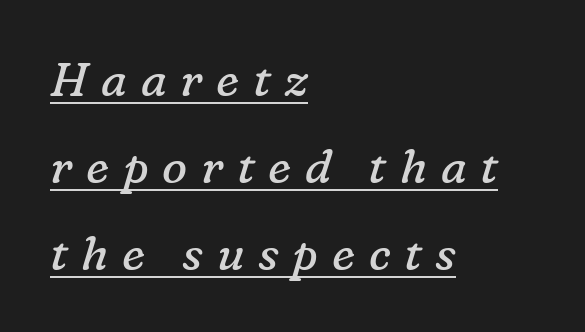
If you drew a line through each stem, it would be angled. Small tapered or slab feet sit at the stroke ends, so this counts as serif. Each word looks stretched out because of the extra space between its letters. Caption: multi-line text, flush left, ragged right. Think standard paragraph weight, or any step lighter than that.
